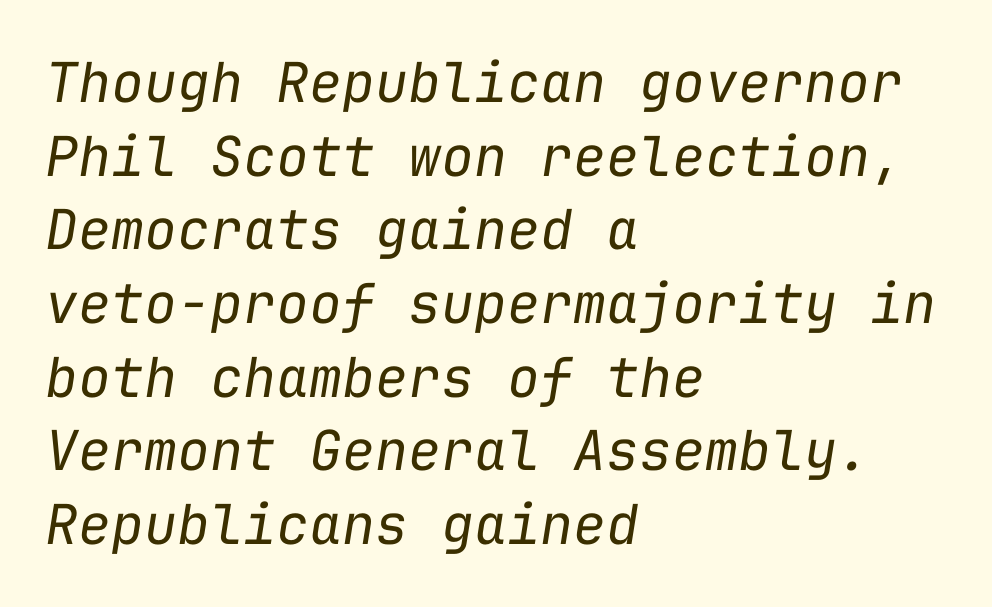
Note the uniform advance width — an 'i' takes as much space as an 'm'. Any mark beneath the type? The region is blank. Think standard paragraph weight, or any step lighter than that. Inter-character spacing is left at the font's built-in metrics.
